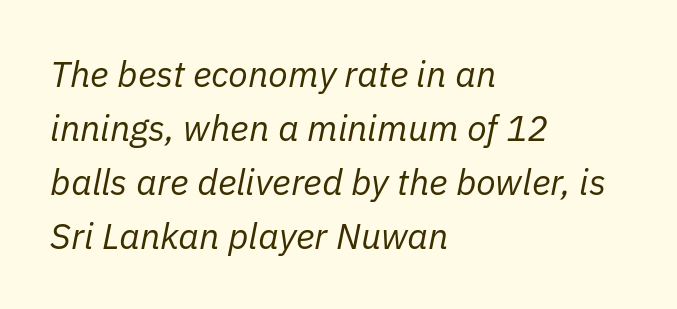
A light-to-regular cut is what we see here. The rag falls on the right side of this text block. Varying glyph widths throughout — classic text-font behaviour. Glyph-to-glyph distance matches everyday printed text. The glyphs look as if they've been sheared to an angle. The words here are not underlined.
